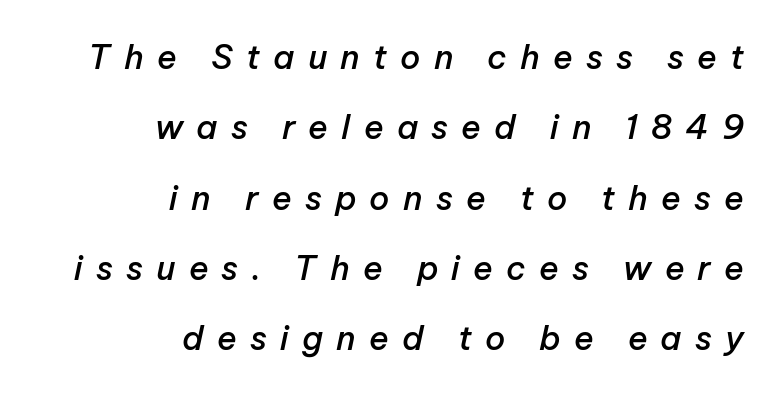
{"italic": "yes", "lean": "right", "slant_degrees": 12, "bold": "semi", "weight": "semibold", "width": "normal", "stroke_contrast": "low", "x_height": "medium", "monospaced": "no", "underline": "no", "align": "right", "line_spacing": "loose", "line_spacing_ratio": 2.13, "letter_spacing": "wide", "letter_spacing_em": 0.4, "glyph_px": 33}
